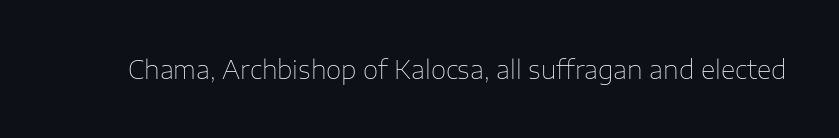
{"italic": "no", "bold": "no", "underline": "no", "letter_spacing": "normal", "letter_spacing_em": 0.0, "glyph_px": 25}
